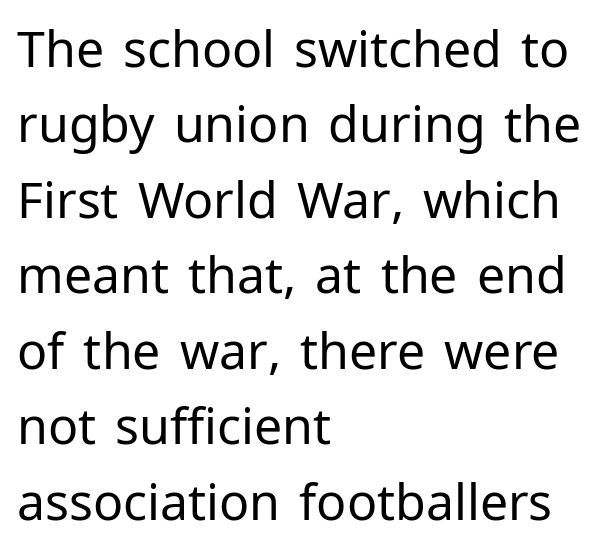
{"serif": "no", "italic": "no", "bold": "no", "weight": "regular", "width": "normal", "stroke_contrast": "low", "x_height": "medium", "monospaced": "no", "underline": "no", "align": "left", "line_spacing": "normal", "line_spacing_ratio": 1.51, "letter_spacing": "normal", "letter_spacing_em": 0.0, "glyph_px": 50}
